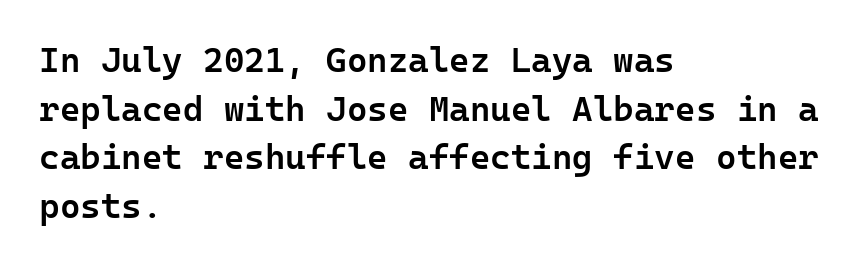
The characters display no serif detailing; their extremities are plain. The baseline area is clear. You could call the tracking neutral — neither tight nor loose. The paragraph has a hard left edge and a soft right edge.
